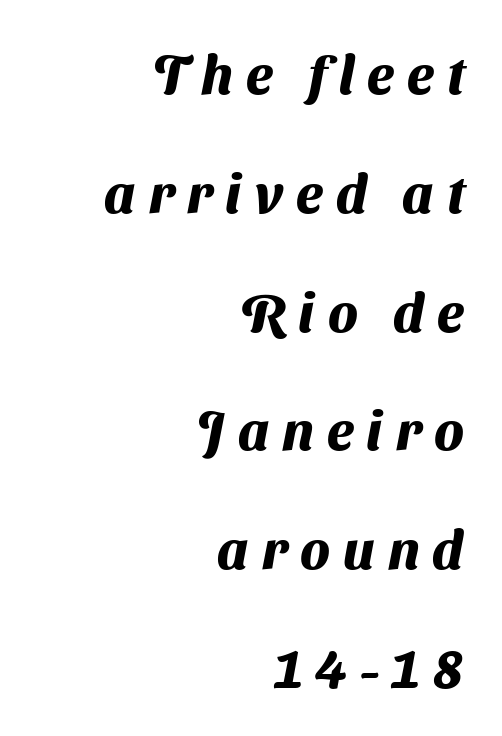
{"serif": "no", "bold": "yes", "weight": "heavy", "width": "normal", "stroke_contrast": "medium", "x_height": "medium", "monospaced": "no", "underline": "no", "align": "right", "line_spacing": "loose", "line_spacing_ratio": 2.2, "letter_spacing": "wide", "letter_spacing_em": 0.24, "glyph_px": 54}
